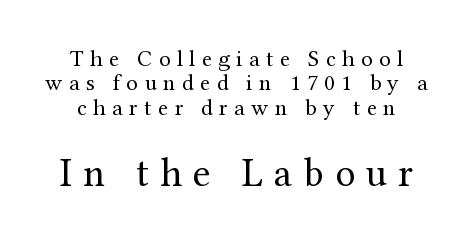
{"serif": "yes", "italic": "no", "bold": "no", "weight": "regular", "width": "normal", "stroke_contrast": "medium", "x_height": "medium", "monospaced": "no", "underline": "no", "line_spacing": "tight", "line_spacing_ratio": 1.06, "letter_spacing": "wide", "letter_spacing_em": 0.28, "larger_block": "second", "size_ratio": 1.74, "glyph_px": 40}
